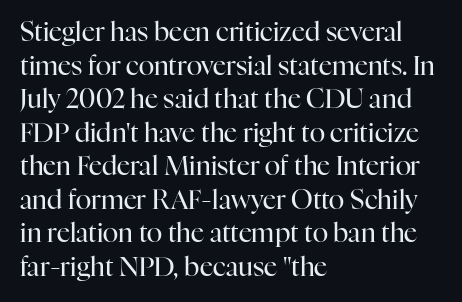
The image shows 26 px text type, upright; set left-aligned, normal line spacing (1.29x), normal letter spacing, not underlined.
